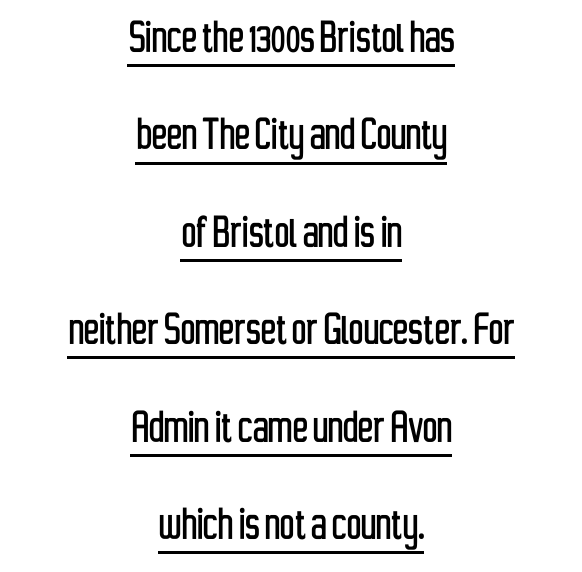
You can tell from the bare stems that sans-serif type was used. Decoration check: the copy is underlined. Is there much room between lines? Yes — plenty of vertical air separates them. Casual observation: everything's sitting right in the middle. The tracking reads as untouched default to a designer's eye. No italicization has been applied; the sample stays upright.
